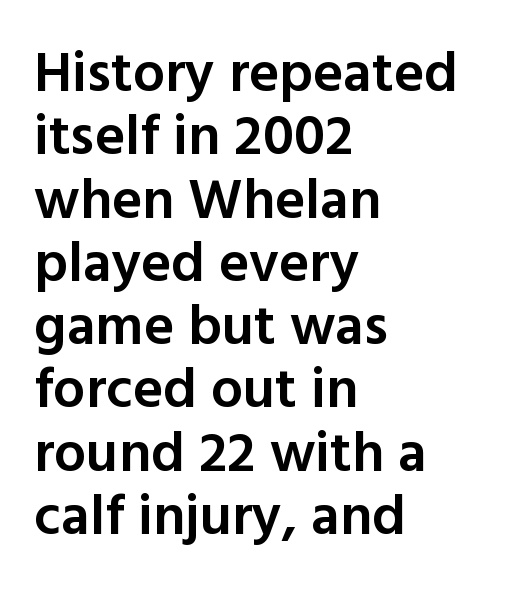
The image shows 57 px semibold sans-serif type, upright; set left-aligned, tight line spacing (1.11x), normal letter spacing, not underlined; a medium x-height.
